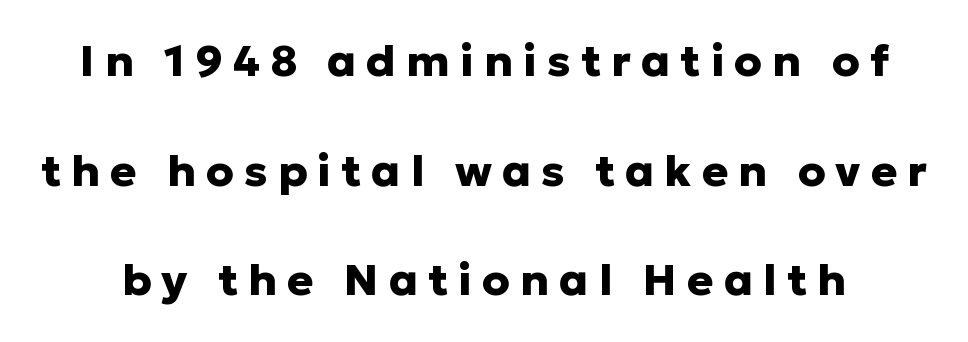
Only glyphs here, with clear space below each row. A great deal of white space separates one row of letters from the next. Each letter keeps its own natural width here, so spacing adapts to shape. The letters are spread apart with noticeably loose tracking. This sample uses a sans-serif face.
